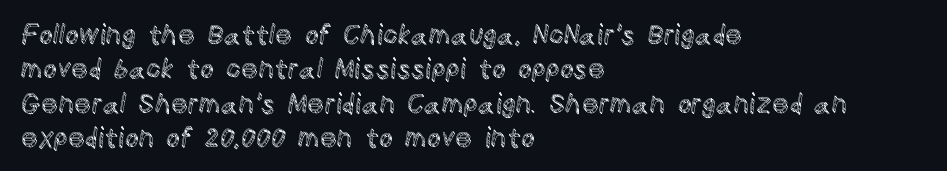
Q: Is the text italic (slanted)? A: Yes.
Q: Is the text underlined? A: No.
Q: How is the paragraph aligned? A: Left-aligned.
Q: Is the spacing between letters normal or unusually wide? A: Normal.
Q: Is the spacing between lines tight, normal or loose? A: Normal.
